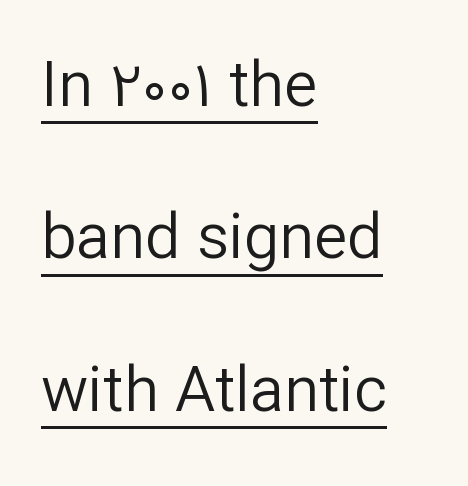
Q: Is the text bold? A: No.
Q: Is the text italic (slanted)? A: No, it is upright.
Q: Is the typeface a serif or a sans-serif typeface? A: Sans-serif.
Q: Is the text underlined? A: Yes.
Q: How is the paragraph aligned? A: Left-aligned.
Q: Is the spacing between letters normal or unusually wide? A: Normal.
Q: Is the spacing between lines tight, normal or loose? A: Loose.
Q: Width (condensed, normal, or wide)? A: Normal.
Q: Stroke contrast? A: Low.
Q: x-height? A: Medium.
Q: Monospaced? A: No.
